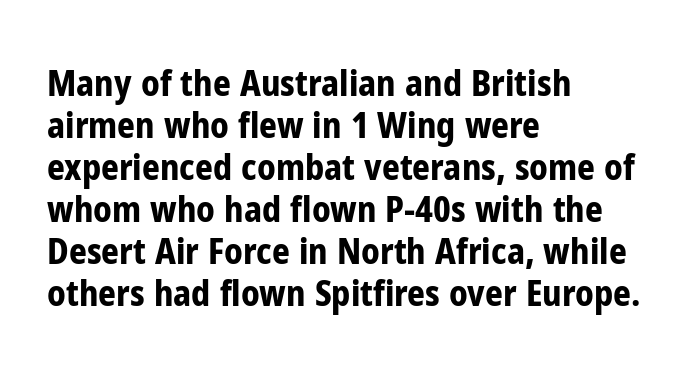
Q: Is the text bold? A: Yes.
Q: Is the text italic (slanted)? A: No, it is upright.
Q: Is the typeface a serif or a sans-serif typeface? A: Sans-serif.
Q: Is the text underlined? A: No.
Q: How is the paragraph aligned? A: Left-aligned.
Q: Is the spacing between letters normal or unusually wide? A: Normal.
Q: Width (condensed, normal, or wide)? A: Condensed.
Q: Stroke contrast? A: Low.
Q: x-height? A: Medium.
Q: Monospaced? A: No.
